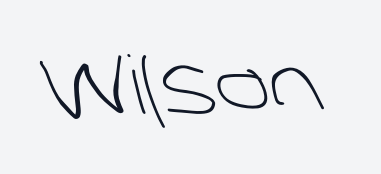
Q: Is the text bold? A: No.
Q: Is the typeface a serif or a sans-serif typeface? A: Sans-serif.
Q: Is the text underlined? A: No.
Q: Is the spacing between letters normal or unusually wide? A: Normal.
Q: Width (condensed, normal, or wide)? A: Normal.
Q: Stroke contrast? A: Low.
Q: x-height? A: Large.
Q: Monospaced? A: No.
